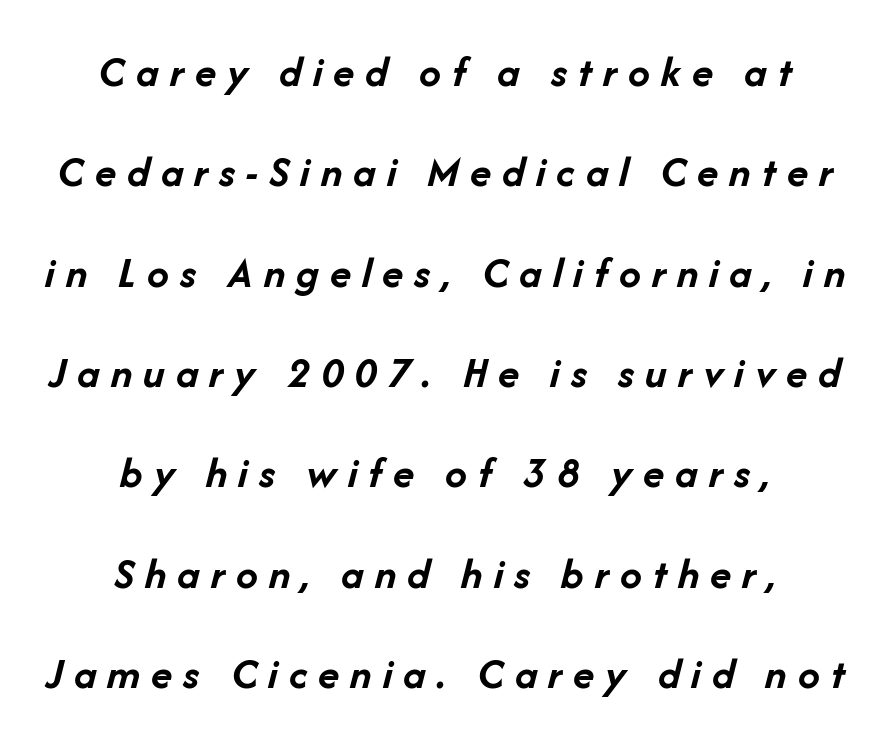
Caption: expanded tracking, letters set apart. Looks like regular typesetting: each glyph gets only the width it needs. These lines stand farther apart than default settings would place them. Every row of glyphs is offset so its center matches the block's center. I'd describe the lettering as bold — thick and assertive.
